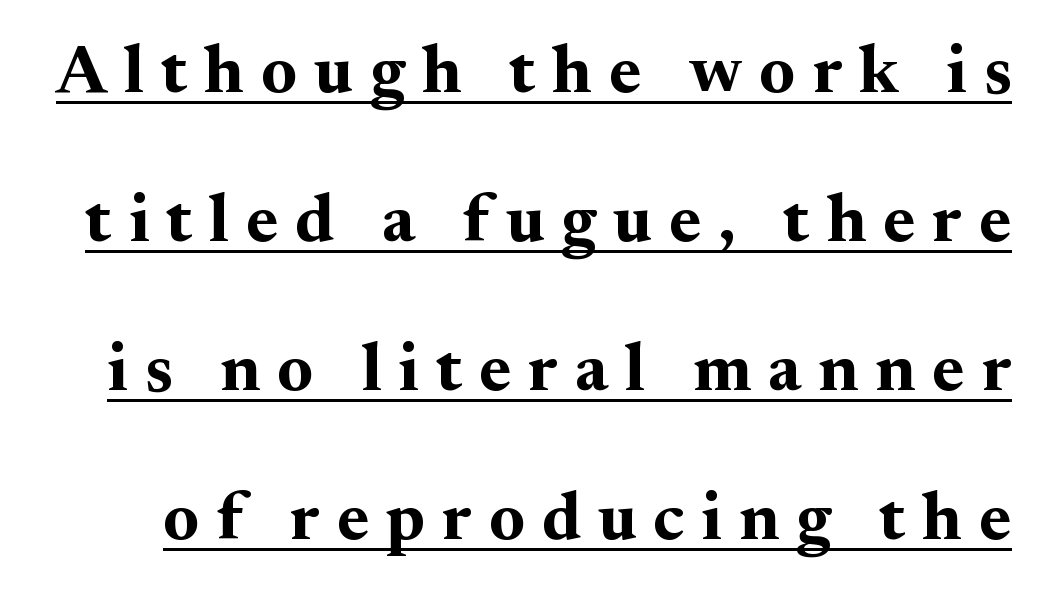
Q: Is the text bold? A: Yes.
Q: Is the text italic (slanted)? A: No, it is upright.
Q: Is the typeface a serif or a sans-serif typeface? A: Serif.
Q: Is the text underlined? A: Yes.
Q: Is the spacing between letters normal or unusually wide? A: Unusually wide.
Q: Is the spacing between lines tight, normal or loose? A: Loose.
Q: Width (condensed, normal, or wide)? A: Normal.
Q: Stroke contrast? A: Medium.
Q: x-height? A: Small.
Q: Monospaced? A: No.
